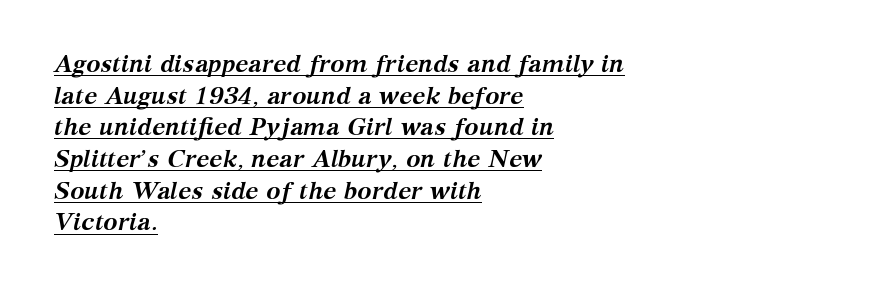
Q: Is the text bold? A: Yes.
Q: Is the text italic (slanted)? A: Yes, it leans right by about 12 degrees.
Q: Is the text underlined? A: Yes.
Q: How is the paragraph aligned? A: Left-aligned.
Q: Is the spacing between letters normal or unusually wide? A: Normal.
Q: Is the spacing between lines tight, normal or loose? A: Normal.
